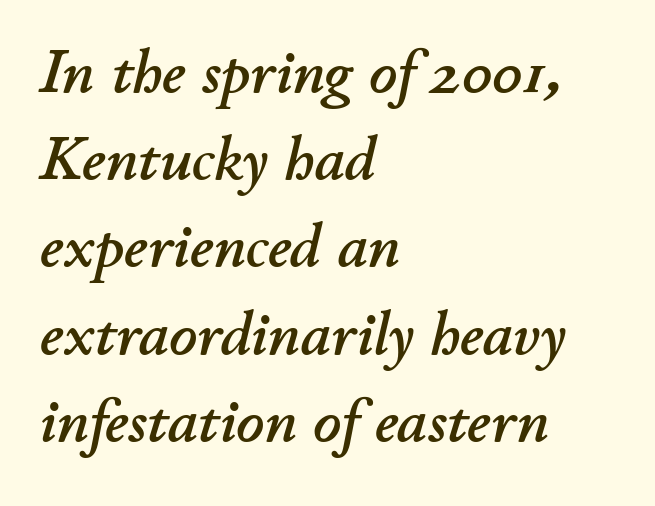
{"italic": "yes", "lean": "right", "slant_degrees": 11, "width": "normal", "stroke_contrast": "low", "x_height": "small", "monospaced": "no", "underline": "no", "align": "left", "line_spacing": "normal", "line_spacing_ratio": 1.43, "letter_spacing": "normal", "letter_spacing_em": 0.0, "glyph_px": 61}
